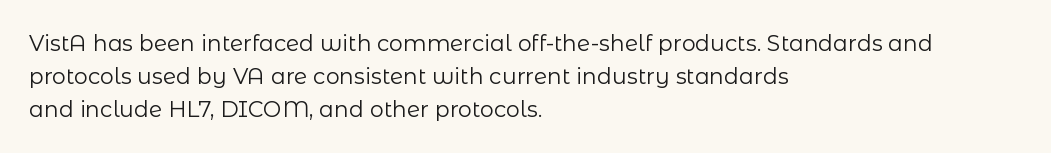
The image shows 22 px text type, upright; set left-aligned, normal line spacing (1.51x), normal letter spacing, not underlined.
